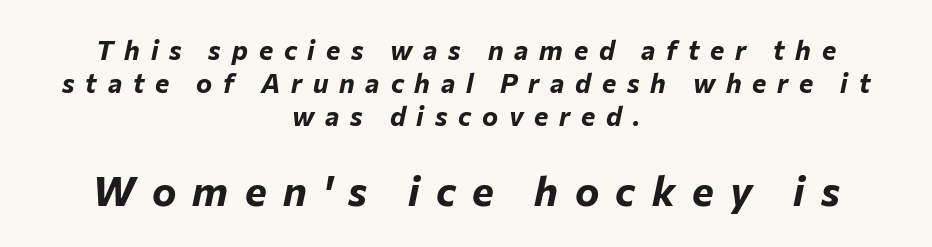
Q: Is the text bold? A: Yes.
Q: Is the text italic (slanted)? A: Yes, it leans right by about 12 degrees.
Q: Is the text underlined? A: No.
Q: How is the paragraph aligned? A: Centered.
Q: Is the spacing between letters normal or unusually wide? A: Unusually wide.
Q: Which block of text is set in a larger size, the first (top) or the second (bottom)? A: The second (bottom) one.
Q: Width (condensed, normal, or wide)? A: Normal.
Q: Stroke contrast? A: Low.
Q: x-height? A: Medium.
Q: Monospaced? A: No.
